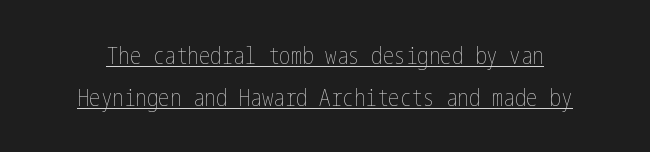
Compared with a typical body face, this is equally light or lighter still. When letters stand straight like this, we call the style roman or upright. Descenders here cross a horizontal rule under the line. How are the letters spaced? Ordinarily, with no added tracking.
